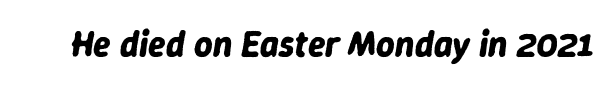
The image shows 36 px bold type, italic (leaning right); set normal letter spacing, not underlined; low stroke contrast and a medium x-height.
